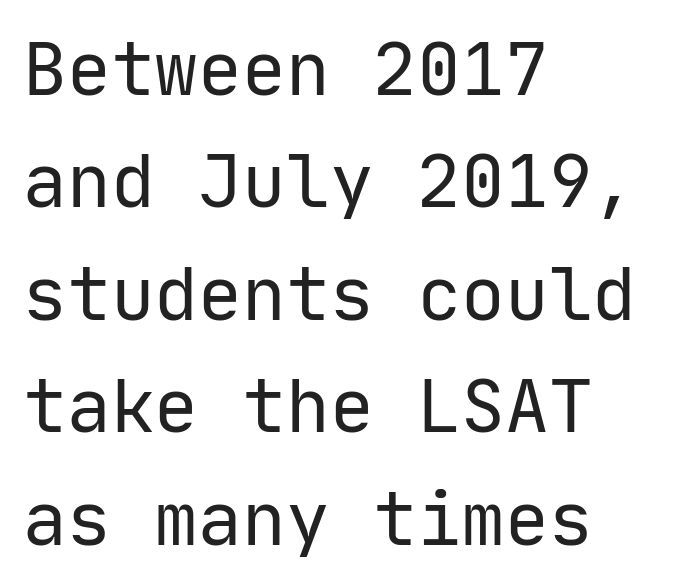
{"serif": "no", "italic": "no", "bold": "no", "weight": "regular", "width": "normal", "stroke_contrast": "low", "x_height": "medium", "monospaced": "yes", "underline": "no", "align": "left", "line_spacing": "normal", "line_spacing_ratio": 1.54, "letter_spacing": "normal", "letter_spacing_em": 0.0, "glyph_px": 73}
